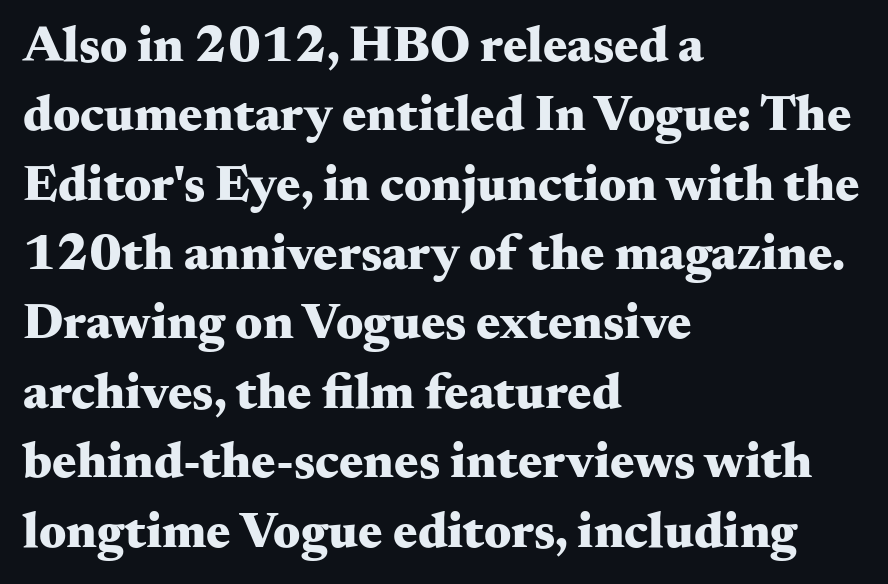
The image shows 51 px heavy, wide serif type, upright; set left-aligned, normal line spacing (1.36x), normal letter spacing, not underlined; medium stroke contrast and a small x-height.
